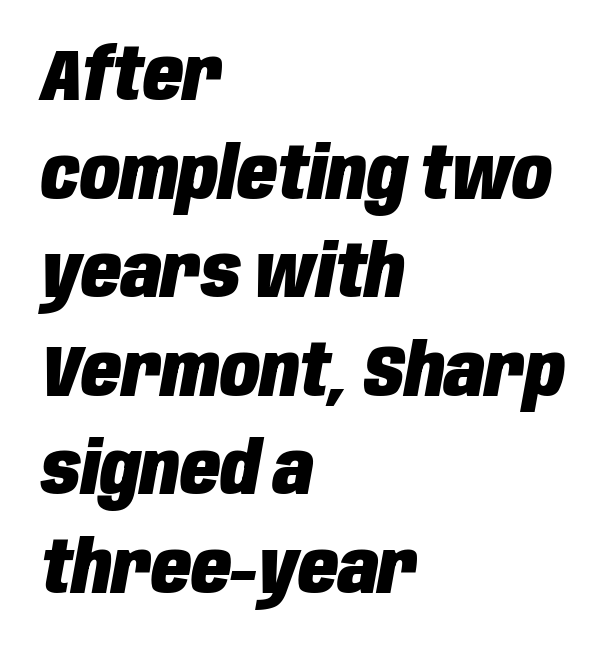
Q: Is the text bold? A: Yes.
Q: Is the text italic (slanted)? A: Yes, it leans right by about 10 degrees.
Q: Is the text underlined? A: No.
Q: How is the paragraph aligned? A: Left-aligned.
Q: Is the spacing between letters normal or unusually wide? A: Normal.
Q: Is the spacing between lines tight, normal or loose? A: Normal.
Q: Width (condensed, normal, or wide)? A: Condensed.
Q: Stroke contrast? A: Low.
Q: x-height? A: Large.
Q: Monospaced? A: No.
